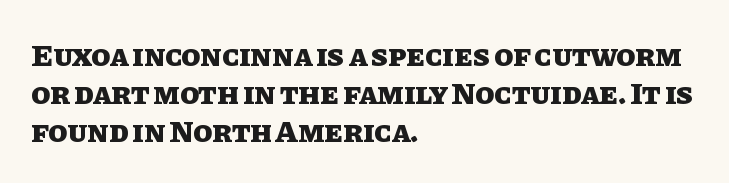
{"italic": "no", "bold": "yes", "weight": "heavy", "width": "normal", "stroke_contrast": "low", "x_height": "large", "monospaced": "no", "underline": "no", "align": "left", "line_spacing_ratio": 1.22, "letter_spacing": "normal", "letter_spacing_em": 0.0, "glyph_px": 31}
